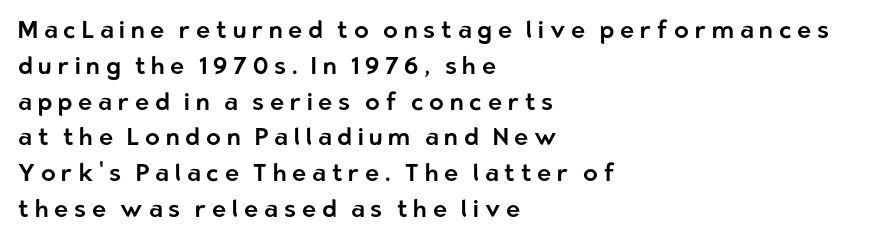
Q: Is the text italic (slanted)? A: No, it is upright.
Q: Is the text underlined? A: No.
Q: How is the paragraph aligned? A: Left-aligned.
Q: Is the spacing between letters normal or unusually wide? A: Unusually wide.
Q: Is the spacing between lines tight, normal or loose? A: Normal.
